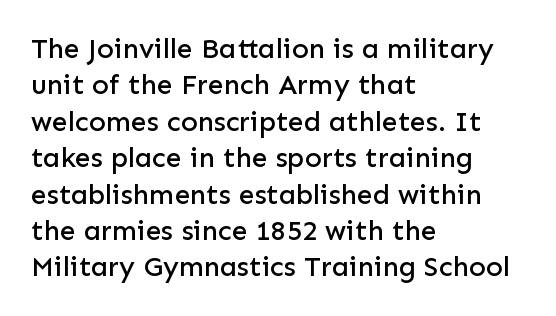
Q: Is the text italic (slanted)? A: No, it is upright.
Q: Is the typeface a serif or a sans-serif typeface? A: Sans-serif.
Q: Is the text underlined? A: No.
Q: How is the paragraph aligned? A: Left-aligned.
Q: Is the spacing between letters normal or unusually wide? A: Normal.
Q: Is the spacing between lines tight, normal or loose? A: Normal.
Q: Width (condensed, normal, or wide)? A: Normal.
Q: Stroke contrast? A: Low.
Q: x-height? A: Medium.
Q: Monospaced? A: No.
